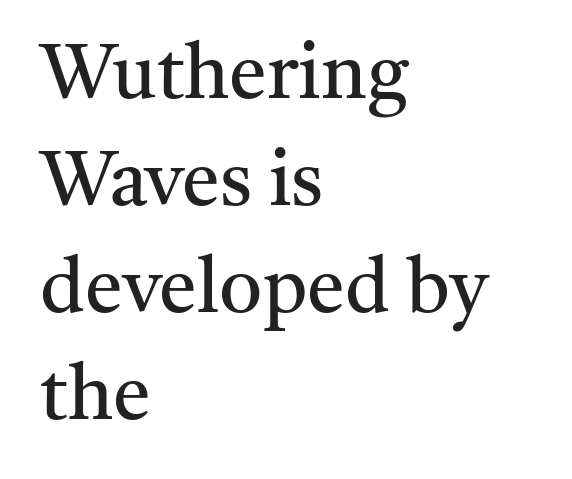
Upright lettering throughout. Here the designer chose a conventional face with non-uniform glyph widths. Rule under the text: the space is simply empty. This reads as an unemphasized weight, regular at the heaviest.
